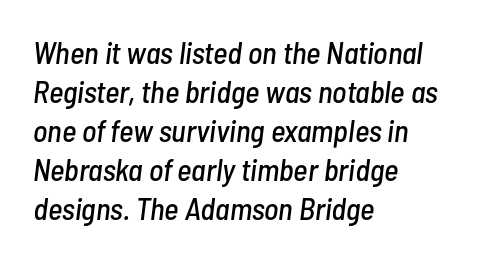
Q: Is the text italic (slanted)? A: Yes, it leans right by about 7 degrees.
Q: Is the text underlined? A: No.
Q: How is the paragraph aligned? A: Left-aligned.
Q: Is the spacing between letters normal or unusually wide? A: Normal.
Q: Is the spacing between lines tight, normal or loose? A: Normal.
Q: Width (condensed, normal, or wide)? A: Condensed.
Q: Stroke contrast? A: Low.
Q: x-height? A: Medium.
Q: Monospaced? A: No.
